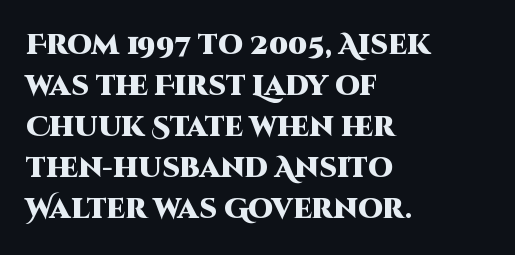
{"serif": "no", "italic": "no", "bold": "yes", "weight": "heavy", "width": "normal", "stroke_contrast": "high", "x_height": "large", "monospaced": "no", "underline": "no", "align": "left", "line_spacing": "normal", "line_spacing_ratio": 1.46, "letter_spacing": "normal", "letter_spacing_em": 0.0, "glyph_px": 28}
